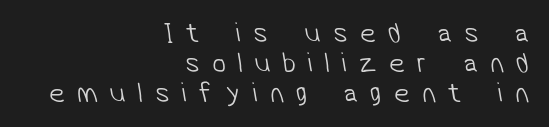
The image shows 28 px light sans-serif type; set right-aligned, tight line spacing (1.07x), unusually wide letter spacing (+0.44 em), not underlined; low stroke contrast and a medium x-height.
